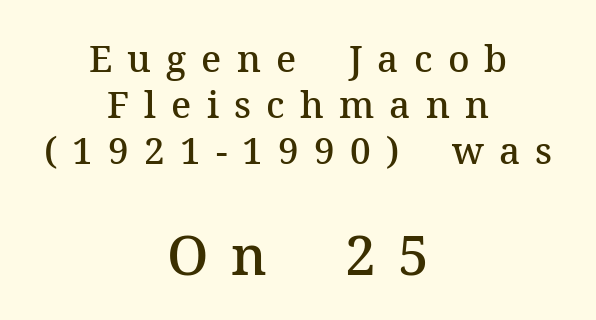
Characters follow at a spacing far wider than the type designer built in. This sample is center-justified, so both line endings float freely. Set as a demibold, roughly 600 on the weight scale. Every stem runs plumb, perpendicular to the baseline.
